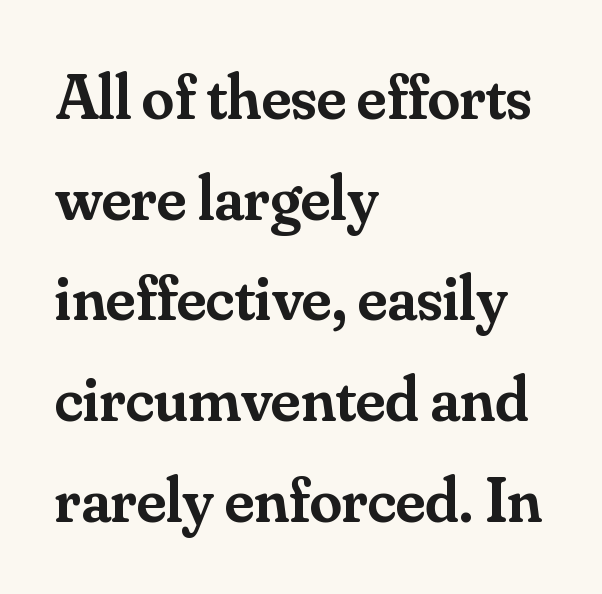
Q: Is the text bold? A: Semi-bold.
Q: Is the text italic (slanted)? A: No, it is upright.
Q: Is the typeface a serif or a sans-serif typeface? A: Serif.
Q: Is the text underlined? A: No.
Q: How is the paragraph aligned? A: Left-aligned.
Q: Is the spacing between letters normal or unusually wide? A: Normal.
Q: Is the spacing between lines tight, normal or loose? A: Normal.
Q: Width (condensed, normal, or wide)? A: Normal.
Q: Stroke contrast? A: Medium.
Q: x-height? A: Small.
Q: Monospaced? A: No.
